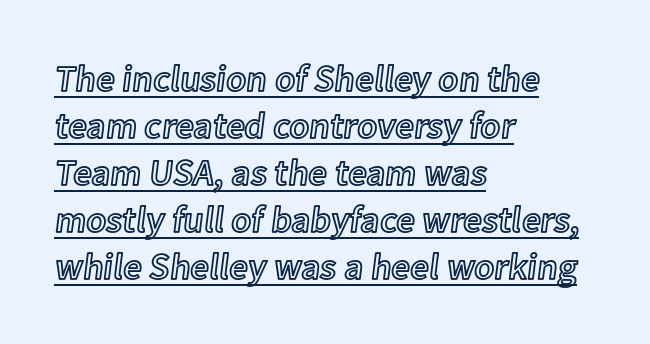
The letterforms sit shoulder to shoulder at normal distance. Each line of the rendering has a horizontal stroke beneath the glyphs. Horizontal alignment here is leftward, the default for most running prose. The passage shown is typed in a proportional face where columns would drift.
